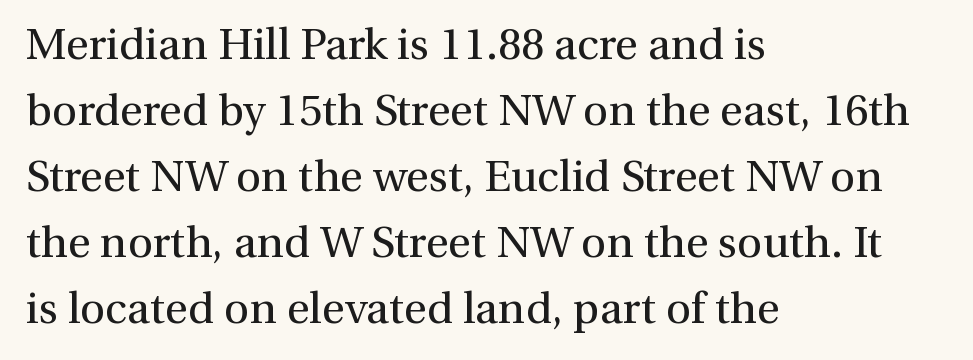
Looks like regular typesetting: each glyph gets only the width it needs. Posture: vertical. There is no visible air inserted between adjacent glyphs. These glyphs show unthickened strokes, regular width or finer.
